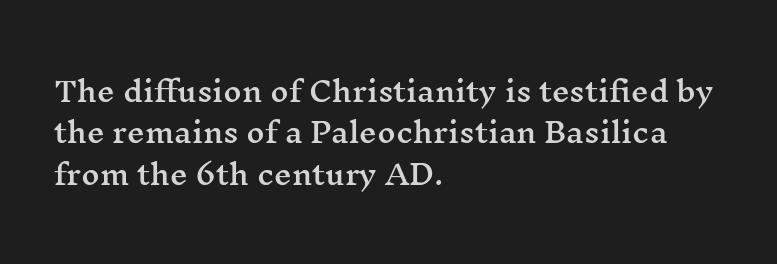
The image shows 28 px wide serif type, upright; set left-aligned, normal line spacing (1.48x), normal letter spacing, not underlined; medium stroke contrast and a medium x-height.
